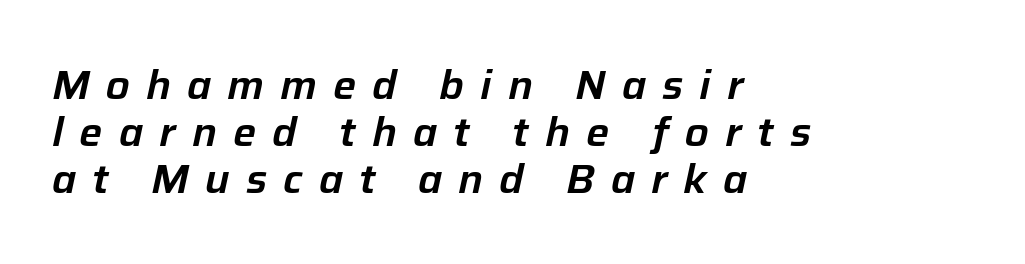
Q: Is the text italic (slanted)? A: Yes, it leans right by about 12 degrees.
Q: Is the text underlined? A: No.
Q: How is the paragraph aligned? A: Left-aligned.
Q: Is the spacing between letters normal or unusually wide? A: Unusually wide.
Q: Is the spacing between lines tight, normal or loose? A: Tight.
Q: Width (condensed, normal, or wide)? A: Normal.
Q: Stroke contrast? A: Low.
Q: x-height? A: Medium.
Q: Monospaced? A: No.
